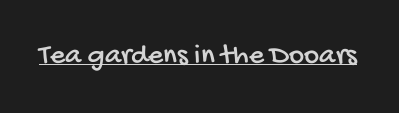
Letterform terminals end flat and unadorned throughout the passage. Emphasis is given by a line drawn under the lettering. You could call the tracking neutral — neither tight nor loose. Looks like regular typesetting: each glyph gets only the width it needs.
